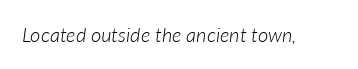
{"italic": "yes", "lean": "right", "slant_degrees": 7, "bold": "no", "underline": "no", "letter_spacing": "normal", "letter_spacing_em": 0.0, "glyph_px": 20}
